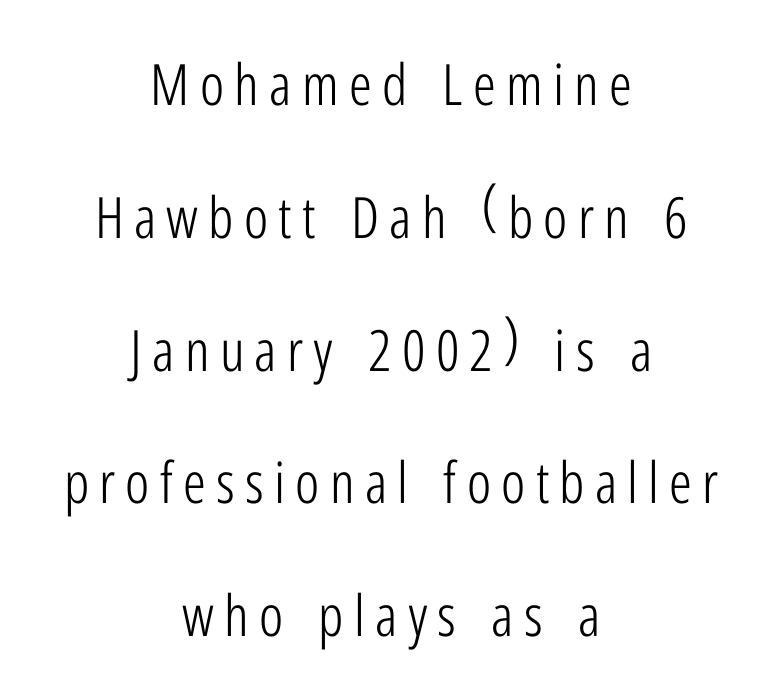
The image shows 57 px light, condensed sans-serif type, upright; set centered, loose line spacing (2.33x), not underlined; low stroke contrast and a medium x-height.
